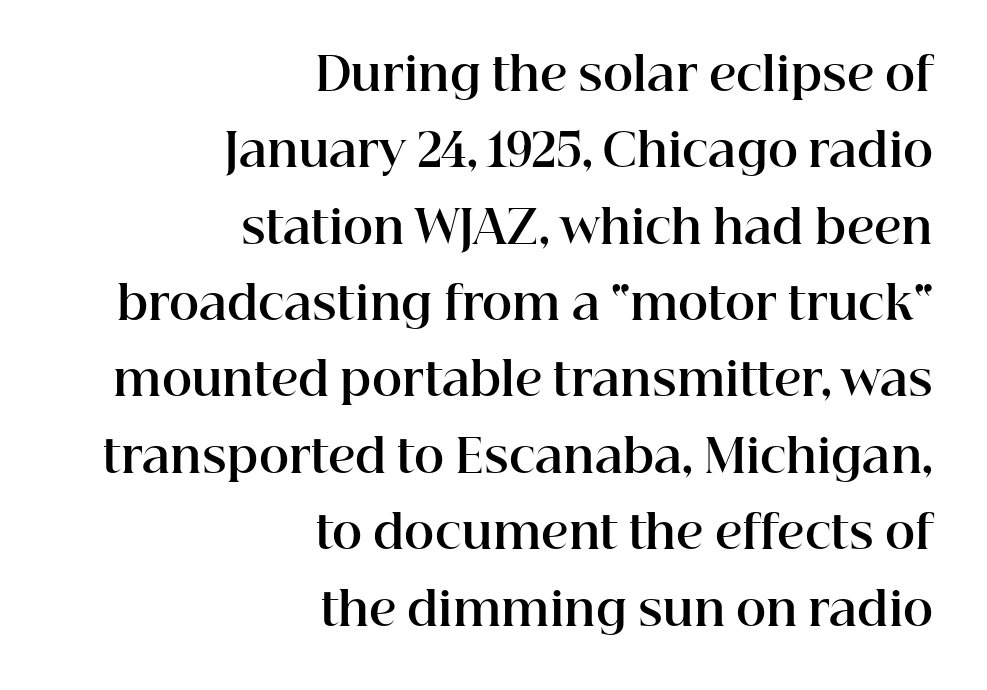
Q: Is the text bold? A: Yes.
Q: Is the text italic (slanted)? A: No, it is upright.
Q: Is the typeface a serif or a sans-serif typeface? A: Serif.
Q: Is the text underlined? A: No.
Q: How is the paragraph aligned? A: Right-aligned.
Q: Is the spacing between letters normal or unusually wide? A: Normal.
Q: Is the spacing between lines tight, normal or loose? A: Normal.
Q: Width (condensed, normal, or wide)? A: Normal.
Q: Stroke contrast? A: High.
Q: x-height? A: Medium.
Q: Monospaced? A: No.
